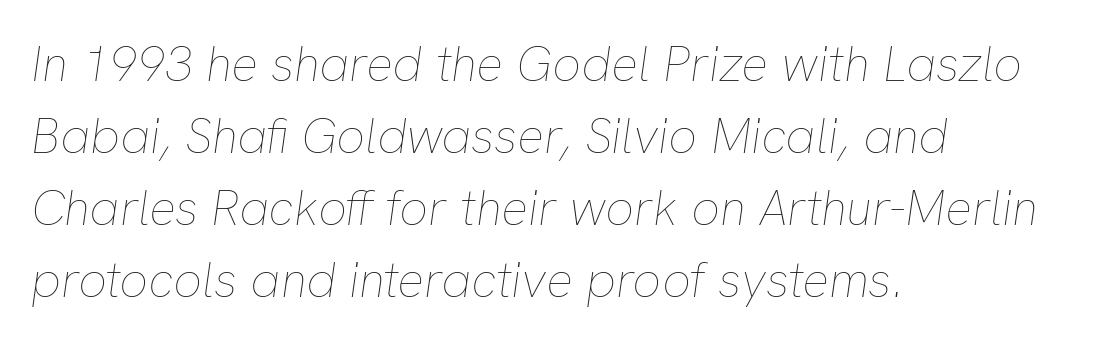
The image shows 50 px thin type, italic (leaning right); set left-aligned, normal line spacing (1.44x), normal letter spacing, not underlined; low stroke contrast and a medium x-height.
